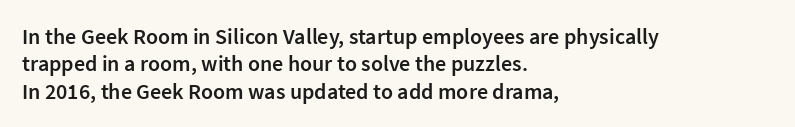
Typographic density is moderately raised because the face is semibold. Vertical strokes here are truly vertical. Between one letter and the next there's only the usual sliver of space. The setting favours the left margin, as ordinary paragraphs usually do.
